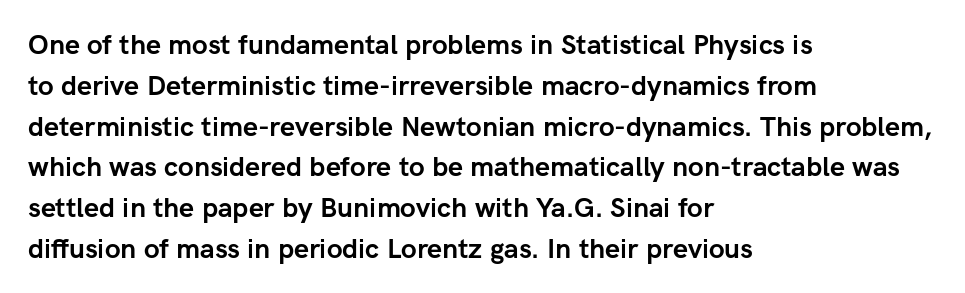
This is the regular roman posture of the typeface. Regarding leading, the lines here are spaced in the standard way. Heft: maximum for text — a bold. The specimen omits any rule beneath the text block's lines.
